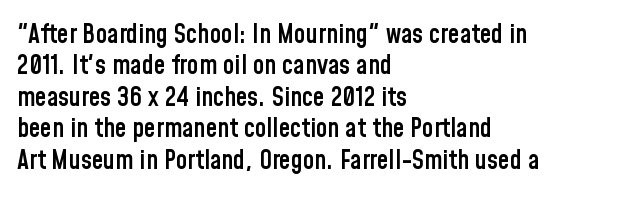
Q: Is the text bold? A: Semi-bold.
Q: Is the text italic (slanted)? A: No, it is upright.
Q: Is the text underlined? A: No.
Q: How is the paragraph aligned? A: Left-aligned.
Q: Is the spacing between letters normal or unusually wide? A: Normal.
